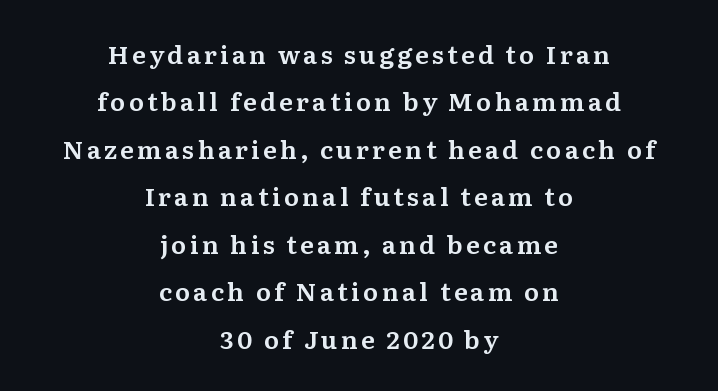
The image shows 25 px text type, upright; set centered, loose line spacing (1.9x), not underlined.
